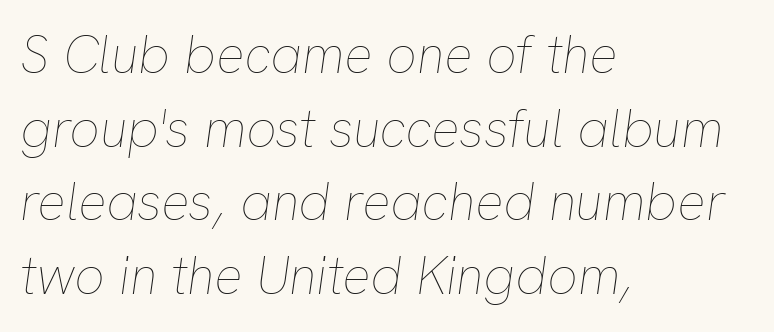
{"italic": "yes", "lean": "right", "slant_degrees": 8, "bold": "no", "weight": "thin", "width": "normal", "stroke_contrast": "low", "x_height": "medium", "monospaced": "no", "underline": "no", "align": "left", "line_spacing": "normal", "line_spacing_ratio": 1.39, "letter_spacing": "normal", "letter_spacing_em": 0.0, "glyph_px": 53}
